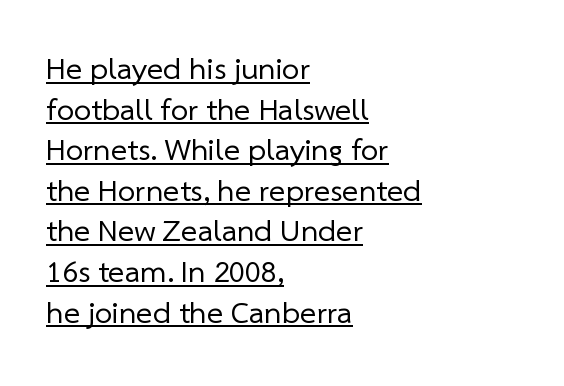
The typesetting does not lean heavy: it is not bold. Inter-character spacing is left at the font's built-in metrics. This rendering employs a face without finishing strokes, i.e., a sans-serif. In designer terms, the underline attribute is active on this setting. Short and long lines alike share a common starting point at left. The passage shown is typed in a proportional face where columns would drift.
